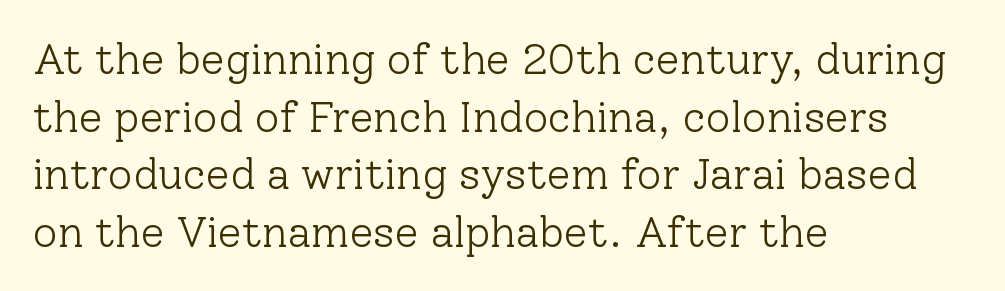
How are the letters spaced? Ordinarily, with no added tracking. Every stem runs plumb, perpendicular to the baseline. Each new line begins a customary step beneath the previous one. The rendering uses natural spacing where letterforms have individual widths. Heaviness? Minimal to ordinary, like unemphasized prose.
